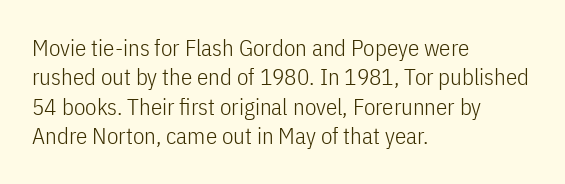
Q: Is the text bold? A: No.
Q: Is the text italic (slanted)? A: No, it is upright.
Q: Is the text underlined? A: No.
Q: How is the paragraph aligned? A: Left-aligned.
Q: Is the spacing between letters normal or unusually wide? A: Normal.
Q: Is the spacing between lines tight, normal or loose? A: Normal.
